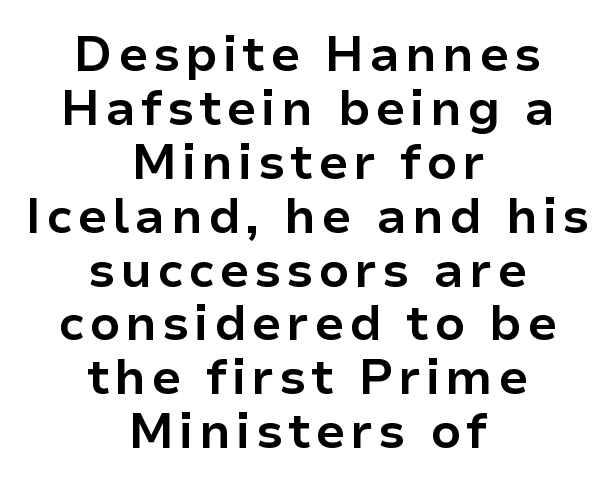
The image shows 49 px bold sans-serif type, upright; set centered, tight line spacing (1.1x), not underlined; low stroke contrast and a medium x-height.
